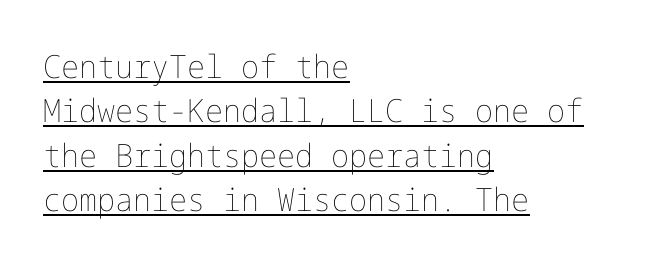
The image shows 32 px thin type, upright; set left-aligned, normal line spacing (1.39x), normal letter spacing, underlined; low stroke contrast and a medium x-height.
